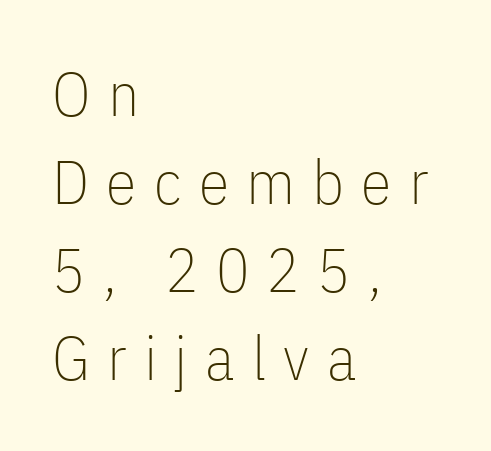
If you drew a ruler down the left edge, every line would touch it. Character widths vary here, with narrow letters taking less room than wide ones. The axis of the letterforms is exactly vertical. Rows of type keep a routine distance in the vertical direction.
